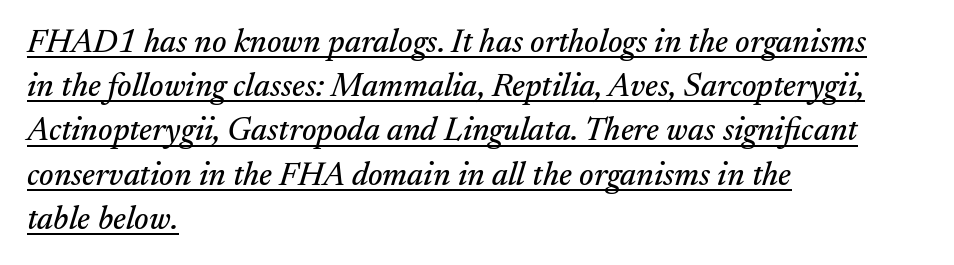
{"serif": "yes", "italic": "yes", "lean": "right", "slant_degrees": 17, "width": "normal", "stroke_contrast": "medium", "x_height": "small", "monospaced": "no", "underline": "yes", "align": "left", "line_spacing": "normal", "line_spacing_ratio": 1.34, "letter_spacing": "normal", "letter_spacing_em": 0.0, "glyph_px": 33}
